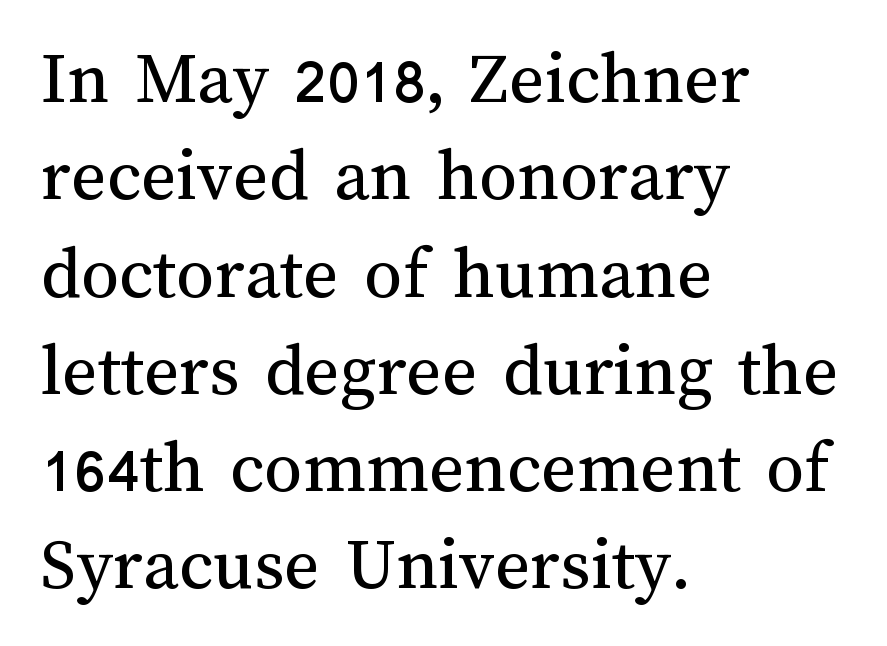
The image shows 76 px regular-weight type, upright; set left-aligned, normal line spacing (1.28x), normal letter spacing, not underlined; medium stroke contrast and a medium x-height.
